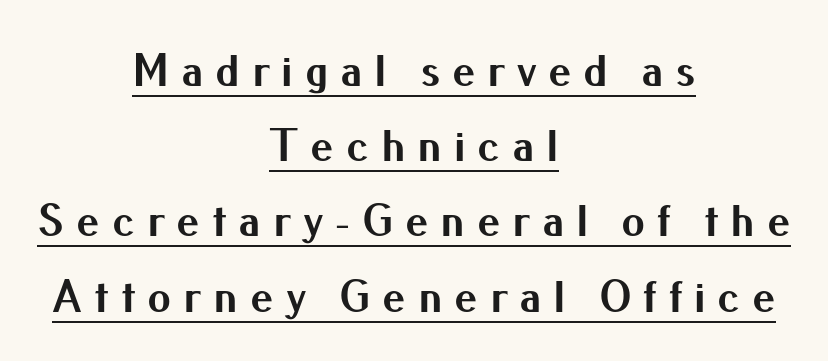
The image shows 47 px bold sans-serif type, upright; set centered, normal line spacing (1.6x), unusually wide letter spacing (+0.25 em), underlined; medium stroke contrast and a small x-height.
